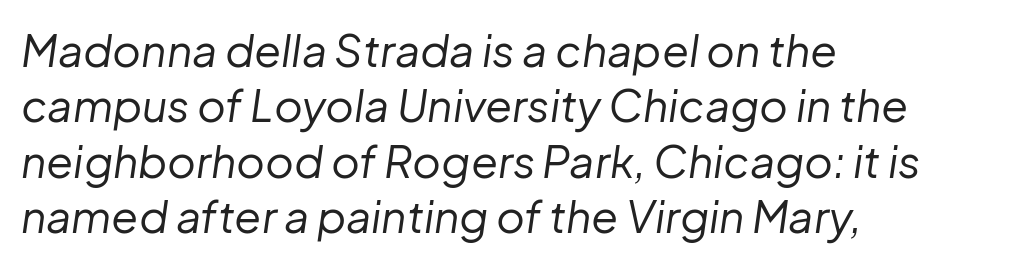
Q: Is the text bold? A: No.
Q: Is the text italic (slanted)? A: Yes, it leans right by about 8 degrees.
Q: Is the text underlined? A: No.
Q: How is the paragraph aligned? A: Left-aligned.
Q: Is the spacing between letters normal or unusually wide? A: Normal.
Q: Is the spacing between lines tight, normal or loose? A: Normal.
Q: Width (condensed, normal, or wide)? A: Normal.
Q: Stroke contrast? A: Low.
Q: x-height? A: Medium.
Q: Monospaced? A: No.
